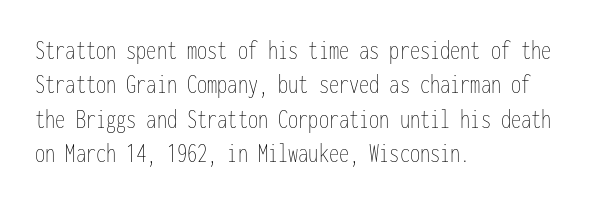
Q: Is the text bold? A: No.
Q: Is the text italic (slanted)? A: No, it is upright.
Q: Is the text underlined? A: No.
Q: How is the paragraph aligned? A: Left-aligned.
Q: Is the spacing between letters normal or unusually wide? A: Normal.
Q: Is the spacing between lines tight, normal or loose? A: Normal.
